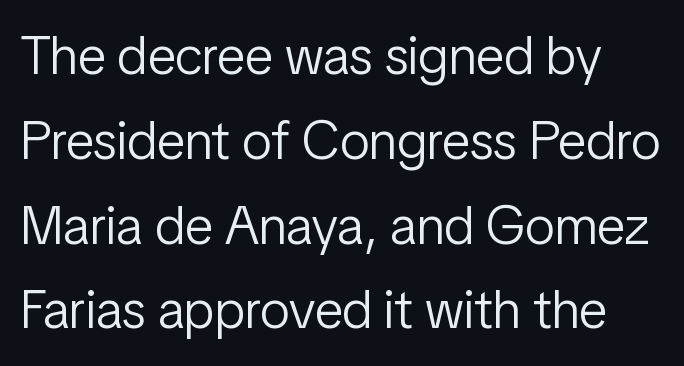
{"serif": "no", "italic": "no", "bold": "no", "weight": "light", "width": "condensed", "stroke_contrast": "low", "x_height": "medium", "monospaced": "no", "underline": "no", "line_spacing": "normal", "line_spacing_ratio": 1.57, "letter_spacing": "normal", "letter_spacing_em": 0.0, "glyph_px": 54}
